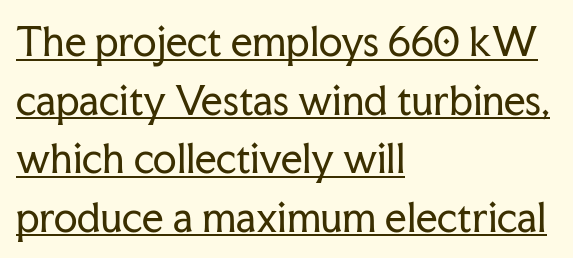
Evenly set lines give the paragraph a standard silhouette. The weight tops out at a normal text grade. Every word sits above its own underline. This is the regular roman posture of the typeface.
